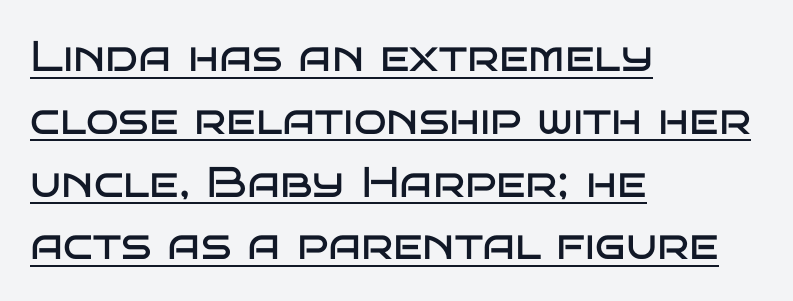
Q: Is the text bold? A: No.
Q: Is the text italic (slanted)? A: No, it is upright.
Q: Is the typeface a serif or a sans-serif typeface? A: Sans-serif.
Q: Is the text underlined? A: Yes.
Q: How is the paragraph aligned? A: Left-aligned.
Q: Is the spacing between letters normal or unusually wide? A: Normal.
Q: Is the spacing between lines tight, normal or loose? A: Normal.
Q: Width (condensed, normal, or wide)? A: Wide.
Q: Stroke contrast? A: Low.
Q: x-height? A: Large.
Q: Monospaced? A: No.
